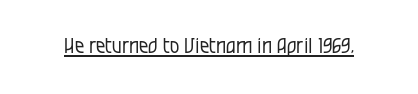
Italic: no, the glyphs are upright roman. You can see a thin bar hugging the bottom of the glyphs. Nothing heavy about these letters — not bold at all. Look at the tracking — it's just the regular setting, nothing added.
